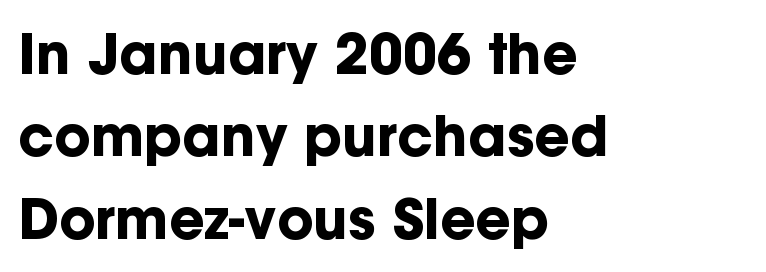
{"serif": "no", "italic": "no", "bold": "yes", "weight": "bold", "width": "normal", "stroke_contrast": "low", "x_height": "medium", "monospaced": "no", "underline": "no", "align": "left", "line_spacing": "normal", "line_spacing_ratio": 1.5, "letter_spacing": "normal", "letter_spacing_em": 0.0, "glyph_px": 55}
